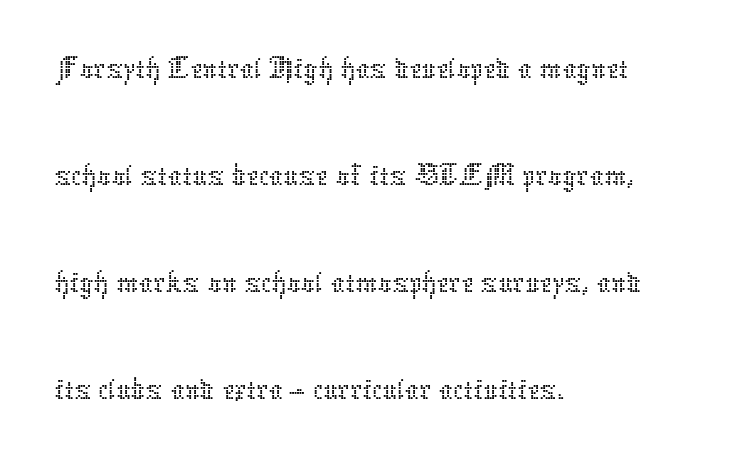
Q: Is the text bold? A: No.
Q: Is the text italic (slanted)? A: No, it is upright.
Q: Is the text underlined? A: No.
Q: How is the paragraph aligned? A: Left-aligned.
Q: Is the spacing between letters normal or unusually wide? A: Normal.
Q: Is the spacing between lines tight, normal or loose? A: Normal.
Q: Width (condensed, normal, or wide)? A: Normal.
Q: Stroke contrast? A: Low.
Q: x-height? A: Medium.
Q: Monospaced? A: No.
